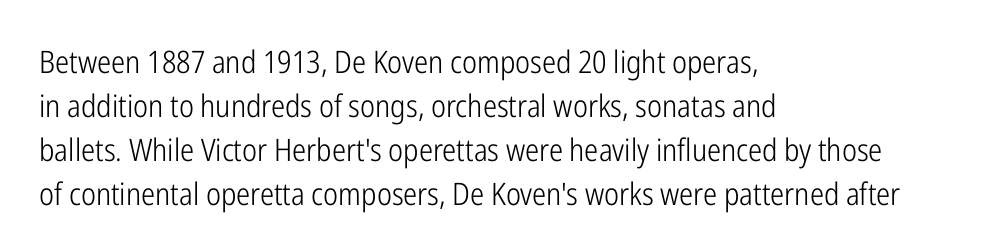
Q: Is the text bold? A: No.
Q: Is the text italic (slanted)? A: No, it is upright.
Q: Is the typeface a serif or a sans-serif typeface? A: Sans-serif.
Q: Is the text underlined? A: No.
Q: How is the paragraph aligned? A: Left-aligned.
Q: Is the spacing between letters normal or unusually wide? A: Normal.
Q: Is the spacing between lines tight, normal or loose? A: Normal.
Q: Width (condensed, normal, or wide)? A: Condensed.
Q: Stroke contrast? A: Low.
Q: x-height? A: Medium.
Q: Monospaced? A: No.
